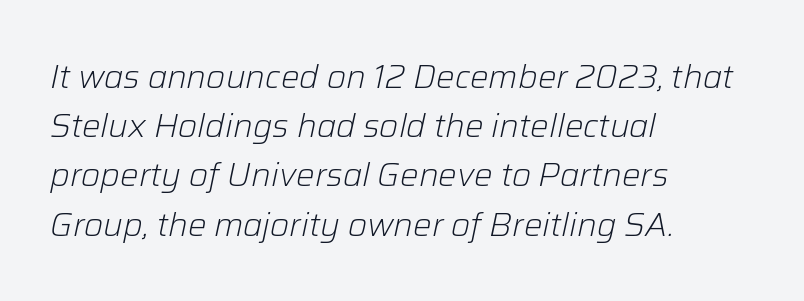
The rendering keeps characters at their native spacing. Quick note: underline off. The rendering uses natural spacing where letterforms have individual widths. Each stroke keeps to a modest, everyday thickness or less. Notice how descenders clear the ascenders below comfortably — that's standard leading.
